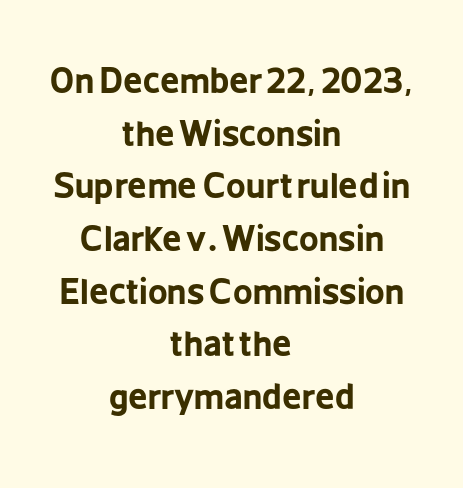
Q: Is the text bold? A: Yes.
Q: Is the text italic (slanted)? A: No, it is upright.
Q: Is the typeface a serif or a sans-serif typeface? A: Sans-serif.
Q: Is the text underlined? A: No.
Q: How is the paragraph aligned? A: Centered.
Q: Is the spacing between letters normal or unusually wide? A: Normal.
Q: Is the spacing between lines tight, normal or loose? A: Normal.
Q: Width (condensed, normal, or wide)? A: Condensed.
Q: Stroke contrast? A: Low.
Q: x-height? A: Medium.
Q: Monospaced? A: No.
